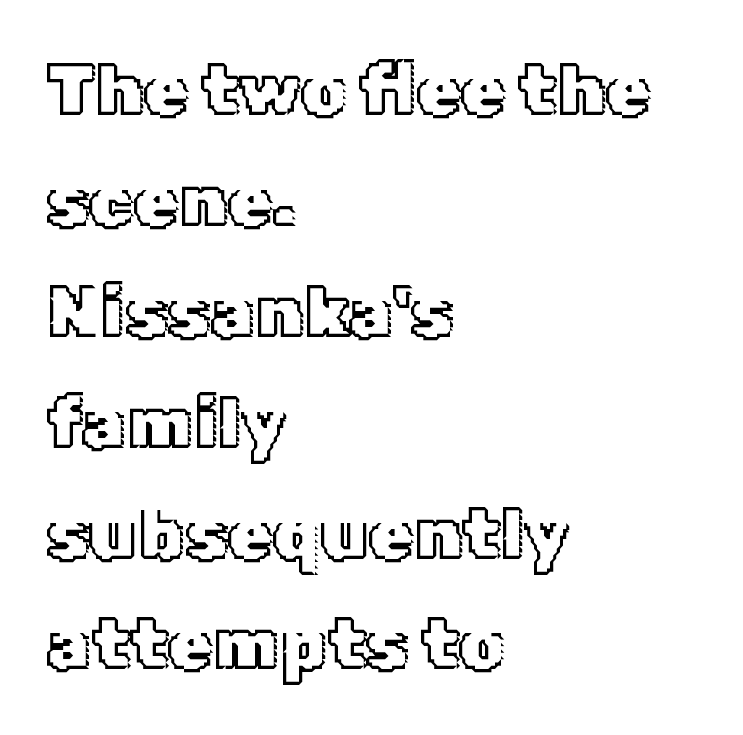
The image shows 72 px text type, upright; set left-aligned, normal line spacing (1.54x), normal letter spacing, not underlined; a medium x-height.
